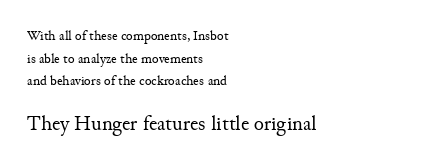
The image shows 21 px text type, upright; set left-aligned, normal line spacing (1.61x), normal letter spacing, not underlined; the second (bottom) block is 1.5x larger.
